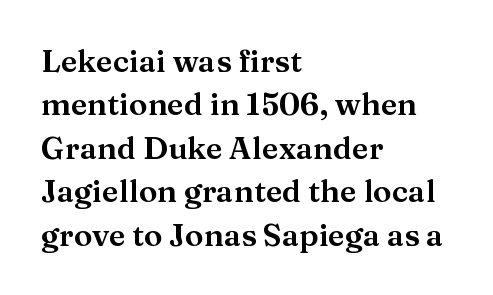
{"serif": "yes", "italic": "no", "width": "normal", "stroke_contrast": "medium", "x_height": "medium", "monospaced": "no", "underline": "no", "align": "left", "line_spacing": "normal", "line_spacing_ratio": 1.4, "letter_spacing": "normal", "letter_spacing_em": 0.0, "glyph_px": 31}
